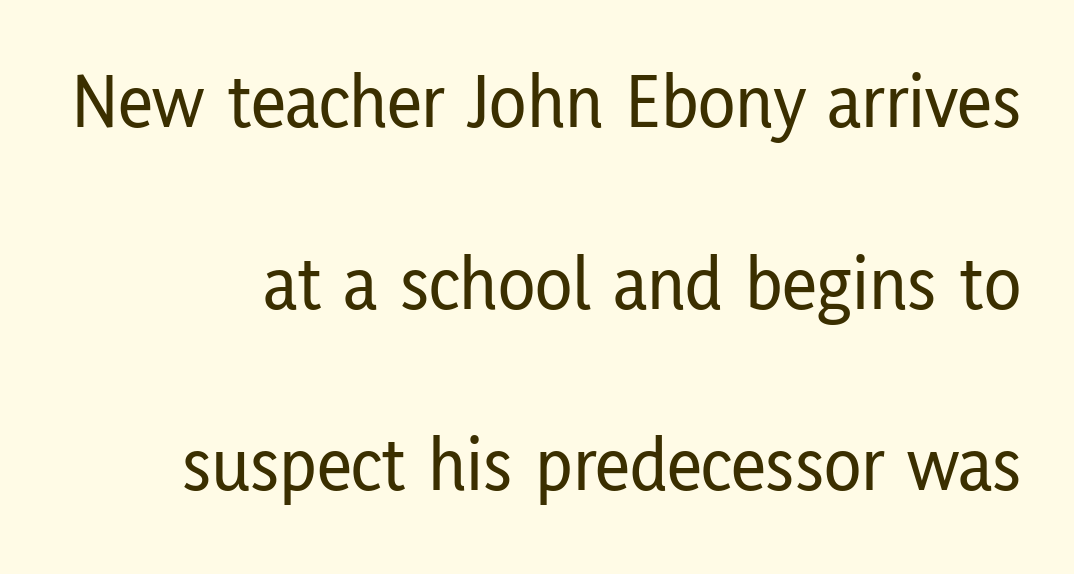
The type is set solid horizontally, with unmodified tracking. The lettering stays uniformly vertical, giving the passage a roman look. The lines are spread far apart with generous leading. Typeset ragged left — the right edge is the straight one. Nobody drew a line under any word here. Examine the stroke ends and you'll find no serifs.
